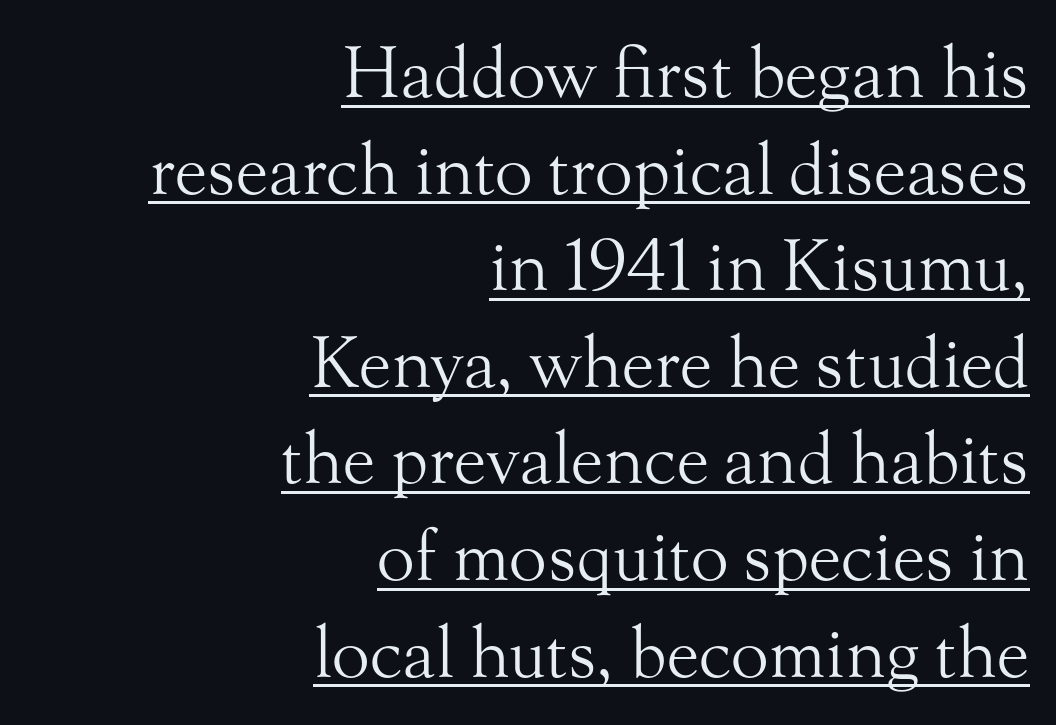
The image shows 70 px light serif type, upright; set right-aligned, normal line spacing (1.38x), normal letter spacing, underlined; medium stroke contrast and a small x-height.
